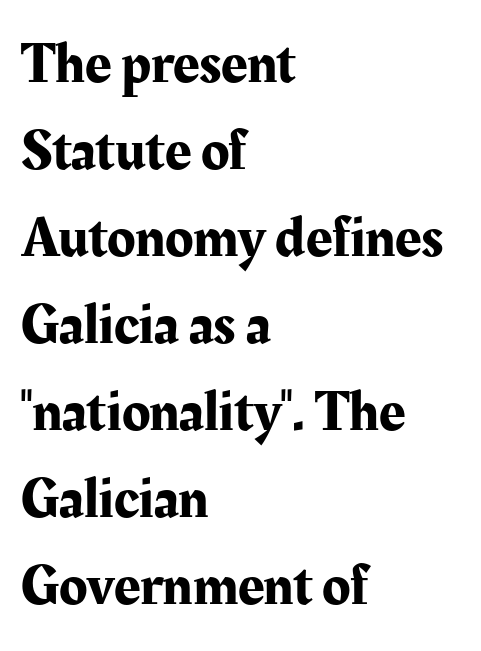
{"serif": "yes", "italic": "no", "width": "normal", "stroke_contrast": "medium", "x_height": "medium", "monospaced": "no", "underline": "no", "align": "left", "line_spacing": "normal", "line_spacing_ratio": 1.5, "letter_spacing": "normal", "letter_spacing_em": 0.0, "glyph_px": 58}
